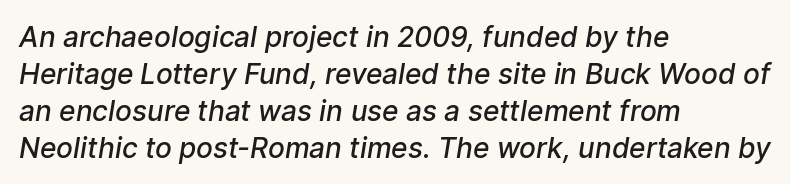
This sample is left-justified, so line endings fall wherever the words run out. The zone under the glyphs is completely vacant. Every letter is mildly thick-stroked: semibold rather than bold. A typesetter would call this proportional, since set widths differ per character. The gaps between neighbouring characters are ordinary and unremarkable. Stroke terminals: plain, sans-serif.
